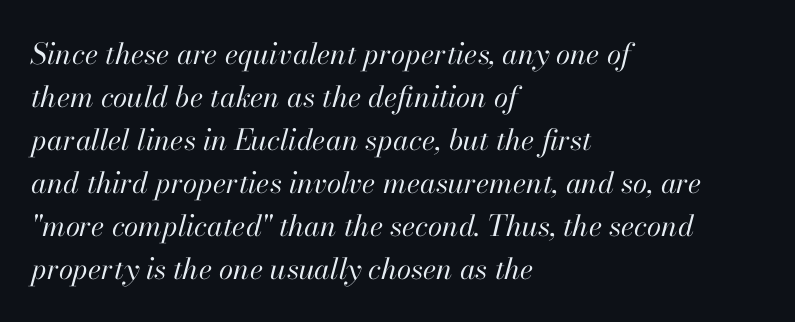
Q: Is the text bold? A: No.
Q: Is the text italic (slanted)? A: Yes, it leans right by about 13 degrees.
Q: Is the text underlined? A: No.
Q: How is the paragraph aligned? A: Left-aligned.
Q: Is the spacing between letters normal or unusually wide? A: Normal.
Q: Is the spacing between lines tight, normal or loose? A: Normal.
Q: Width (condensed, normal, or wide)? A: Normal.
Q: Stroke contrast? A: High.
Q: x-height? A: Small.
Q: Monospaced? A: No.
